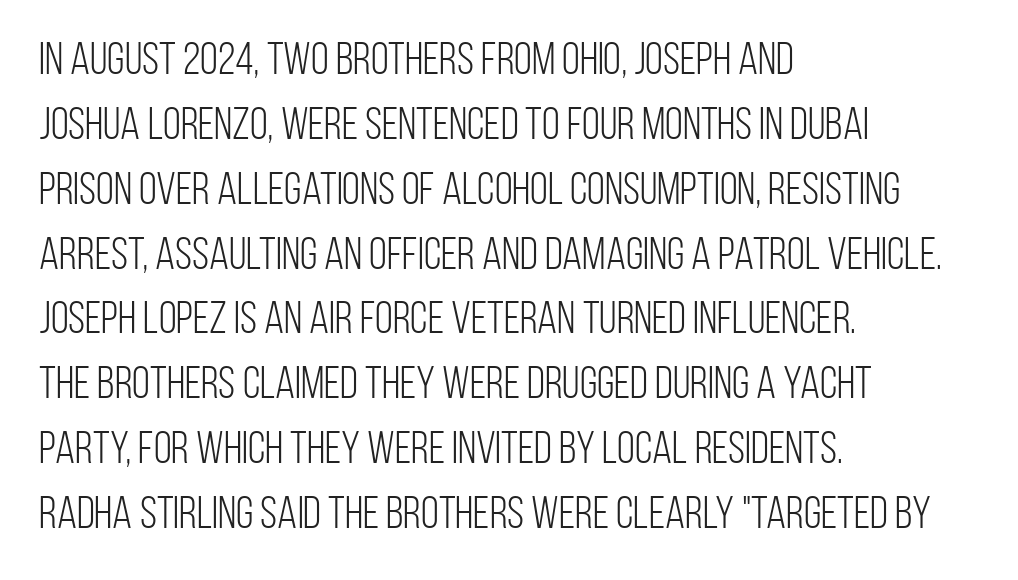
The image shows 46 px light, condensed sans-serif type, upright; set left-aligned, normal line spacing (1.41x), normal letter spacing, not underlined; low stroke contrast and a large x-height.
